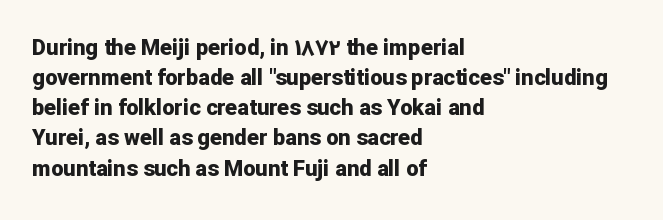
The paragraph shown leans on its left margin. This block has exactly the height ordinary leading produces. Italic: no, the glyphs are upright roman. The baseline area is clear.
